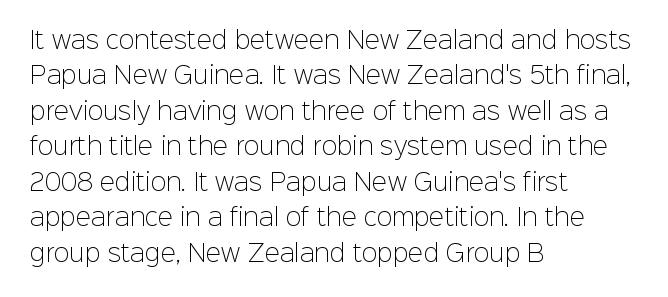
The image shows 23 px text type, upright; set left-aligned, normal line spacing (1.54x), normal letter spacing, not underlined.
